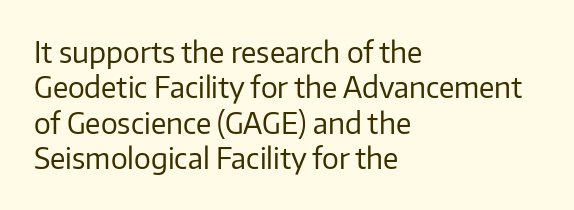
{"serif": "no", "italic": "no", "bold": "no", "weight": "regular", "width": "normal", "stroke_contrast": "low", "x_height": "medium", "monospaced": "no", "underline": "no", "align": "left", "line_spacing": "normal", "line_spacing_ratio": 1.26, "letter_spacing": "normal", "letter_spacing_em": 0.0, "glyph_px": 28}
